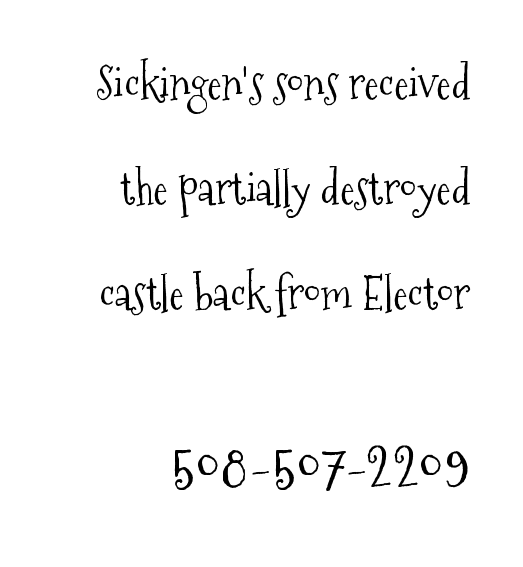
Q: Is the text bold? A: No.
Q: Is the text italic (slanted)? A: No, it is upright.
Q: Is the typeface a serif or a sans-serif typeface? A: Serif.
Q: Is the text underlined? A: No.
Q: How is the paragraph aligned? A: Right-aligned.
Q: Is the spacing between letters normal or unusually wide? A: Normal.
Q: Is the spacing between lines tight, normal or loose? A: Loose.
Q: Which block of text is set in a larger size, the first (top) or the second (bottom)? A: The second (bottom) one.
Q: Width (condensed, normal, or wide)? A: Condensed.
Q: Stroke contrast? A: Medium.
Q: x-height? A: Medium.
Q: Monospaced? A: No.
